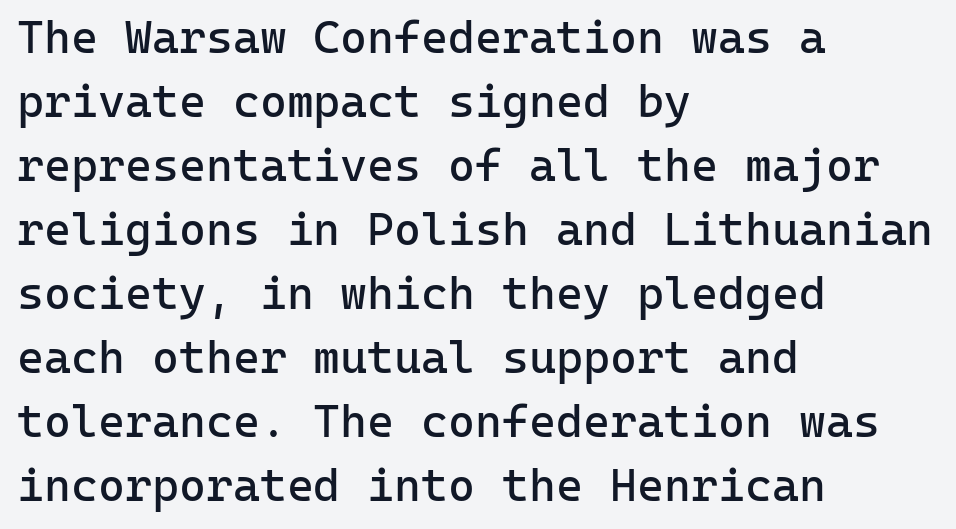
{"serif": "no", "italic": "no", "bold": "no", "weight": "regular", "width": "normal", "stroke_contrast": "low", "x_height": "medium", "monospaced": "yes", "underline": "no", "align": "left", "line_spacing": "normal", "line_spacing_ratio": 1.39, "letter_spacing": "normal", "letter_spacing_em": 0.0, "glyph_px": 46}
